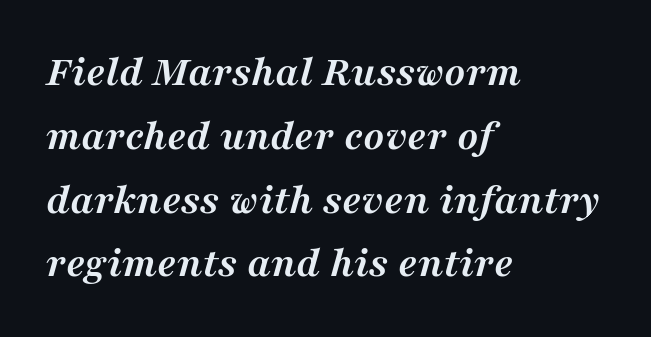
The words here are not underlined. Is the letter spacing exaggerated? No — it looks like the ordinary default. This sample is left-justified, so line endings fall wherever the words run out. How heavy is the stroke? Heavy — this is a bold. The passage shown is typed in a proportional face where columns would drift. The typeface chosen for these lines features serifs.
